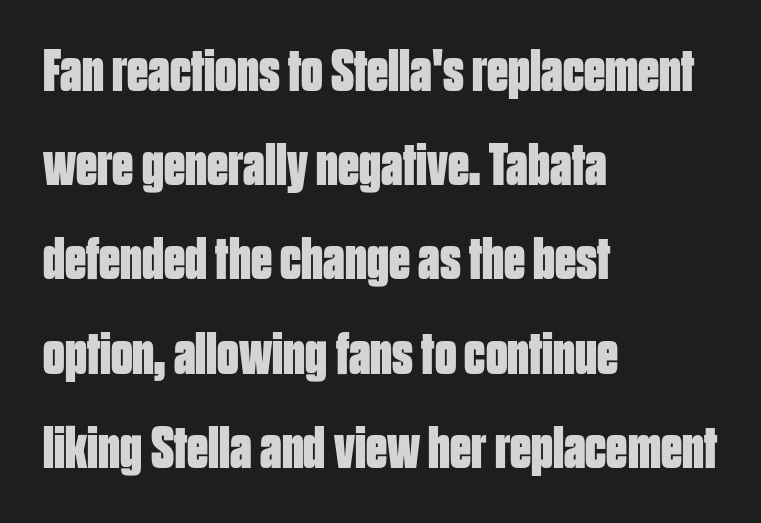
The specimen reads as upright at a glance. In CSS terms this would be text-align: left. Is there much room between lines? A standard amount, neither cramped nor airy. You can tell from the bare stems that sans-serif type was used.
